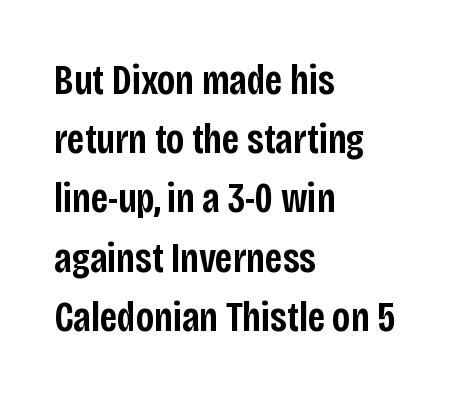
The image shows 42 px semibold, condensed sans-serif type, upright; set left-aligned, normal line spacing (1.41x), normal letter spacing, not underlined; low stroke contrast and a large x-height.
